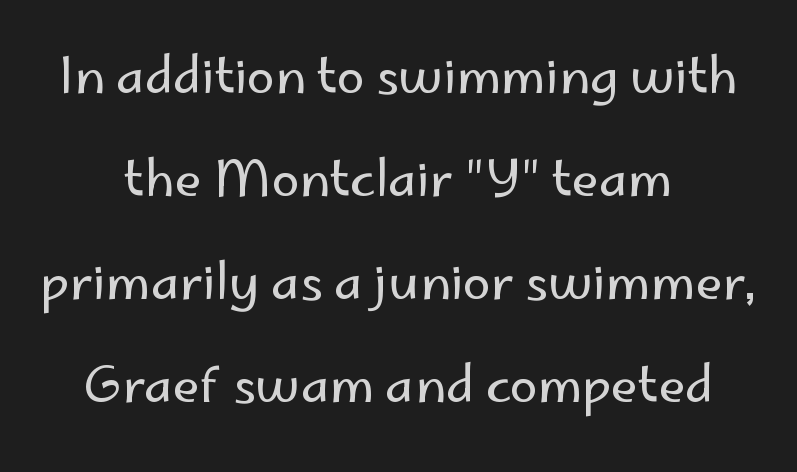
{"serif": "no", "italic": "no", "bold": "no", "weight": "regular", "width": "normal", "stroke_contrast": "low", "x_height": "small", "monospaced": "no", "underline": "no", "align": "center", "line_spacing": "loose", "line_spacing_ratio": 2.06, "letter_spacing": "normal", "letter_spacing_em": 0.0, "glyph_px": 50}
